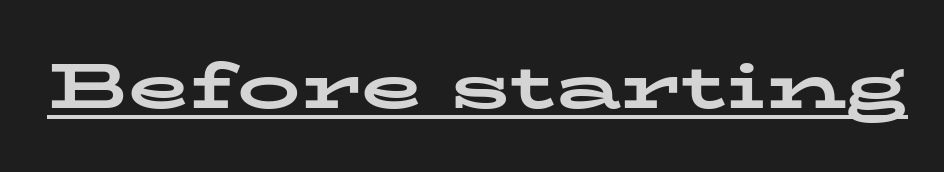
The image shows 63 px bold, wide serif type, upright; set normal letter spacing, underlined; low stroke contrast and a medium x-height.
